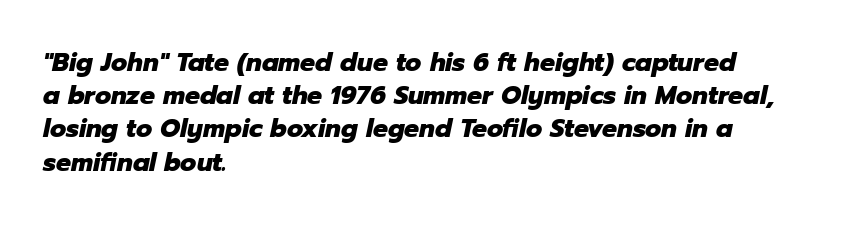
The area under the type is left untouched. Would a proofreader flag this as italicized? Yes. Tracking here is standard; glyphs follow each other at the usual distance. Visually the block forms a straight wall on the left and a jagged coastline on the right. A dark, heavy texture on the line: the type is bold. Evenly set lines give the paragraph a standard silhouette.
